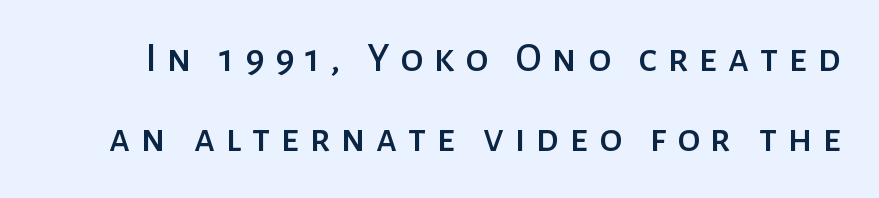
The image shows 41 px sans-serif type, upright; set loose line spacing (1.95x), unusually wide letter spacing (+0.26 em), not underlined; low stroke contrast and a medium x-height.
